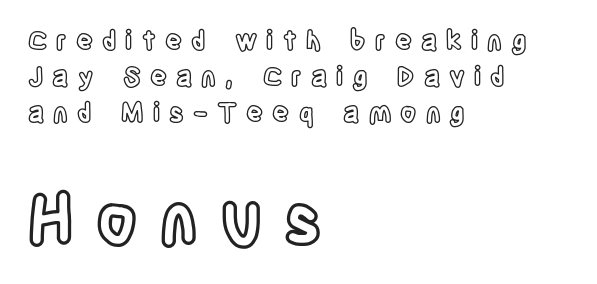
Q: Is the text italic (slanted)? A: No, it is upright.
Q: Is the text underlined? A: No.
Q: How is the paragraph aligned? A: Left-aligned.
Q: Is the spacing between letters normal or unusually wide? A: Unusually wide.
Q: Is the spacing between lines tight, normal or loose? A: Normal.
Q: Which block of text is set in a larger size, the first (top) or the second (bottom)? A: The second (bottom) one.
Q: Width (condensed, normal, or wide)? A: Condensed.
Q: x-height? A: Large.
Q: Monospaced? A: No.
